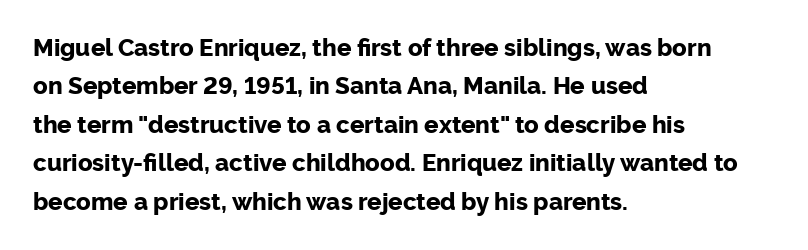
Q: Is the text bold? A: Yes.
Q: Is the text italic (slanted)? A: No, it is upright.
Q: Is the text underlined? A: No.
Q: How is the paragraph aligned? A: Left-aligned.
Q: Is the spacing between letters normal or unusually wide? A: Normal.
Q: Is the spacing between lines tight, normal or loose? A: Normal.
